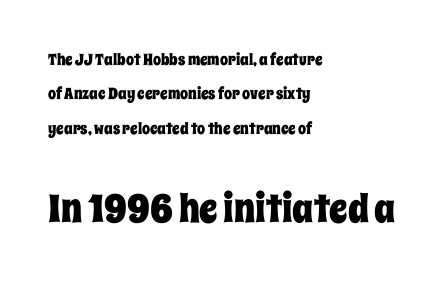
The image shows 39 px condensed type, upright; set left-aligned, loose line spacing (2.15x), normal letter spacing, not underlined; the second (bottom) block is 2.44x larger; low stroke contrast and a large x-height.
